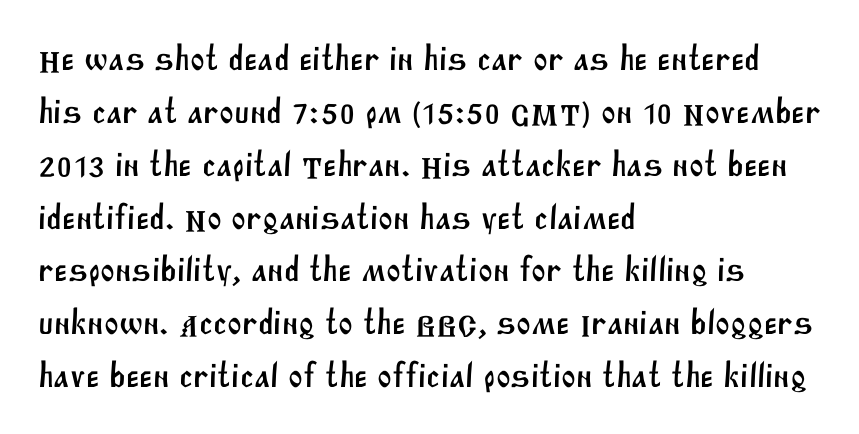
Q: Is the typeface a serif or a sans-serif typeface? A: Sans-serif.
Q: Is the text underlined? A: No.
Q: How is the paragraph aligned? A: Left-aligned.
Q: Is the spacing between letters normal or unusually wide? A: Normal.
Q: Is the spacing between lines tight, normal or loose? A: Normal.
Q: Width (condensed, normal, or wide)? A: Normal.
Q: Stroke contrast? A: Medium.
Q: x-height? A: Large.
Q: Monospaced? A: No.
